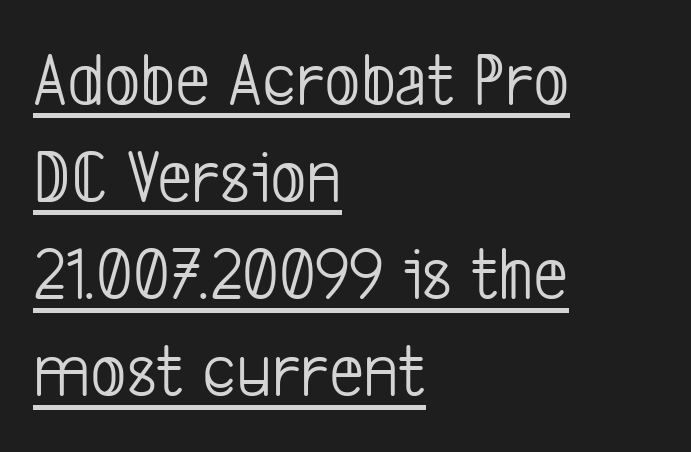
Short note: letters normally spaced. Caption: lettering with a line underneath. Is there much room between lines? A standard amount, neither cramped nor airy. Stroke terminals: plain, sans-serif. Unbolded letterforms with no extra heft. In CSS terms this would be text-align: left.
